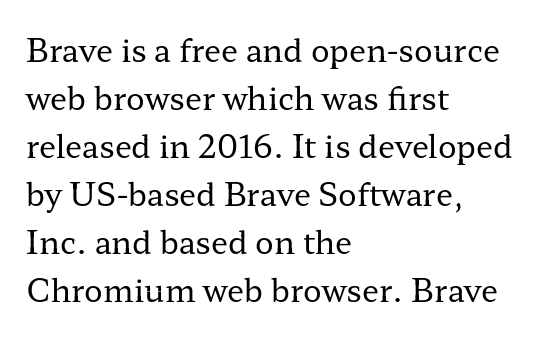
Q: Is the text bold? A: No.
Q: Is the text italic (slanted)? A: No, it is upright.
Q: Is the typeface a serif or a sans-serif typeface? A: Serif.
Q: Is the text underlined? A: No.
Q: How is the paragraph aligned? A: Left-aligned.
Q: Is the spacing between letters normal or unusually wide? A: Normal.
Q: Is the spacing between lines tight, normal or loose? A: Normal.
Q: Width (condensed, normal, or wide)? A: Wide.
Q: Stroke contrast? A: Low.
Q: x-height? A: Medium.
Q: Monospaced? A: No.
